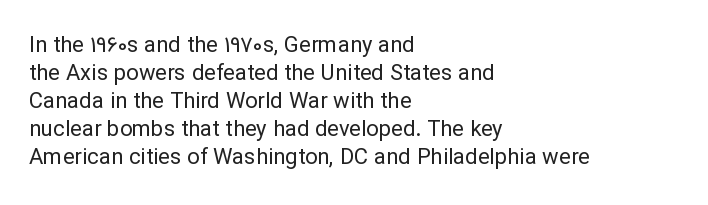
No extra ink here — the face is not bold. Students, observe: this is what conventionally led text looks like. Visually the block forms a straight wall on the left and a jagged coastline on the right. Clear beneath every line of the passage.
